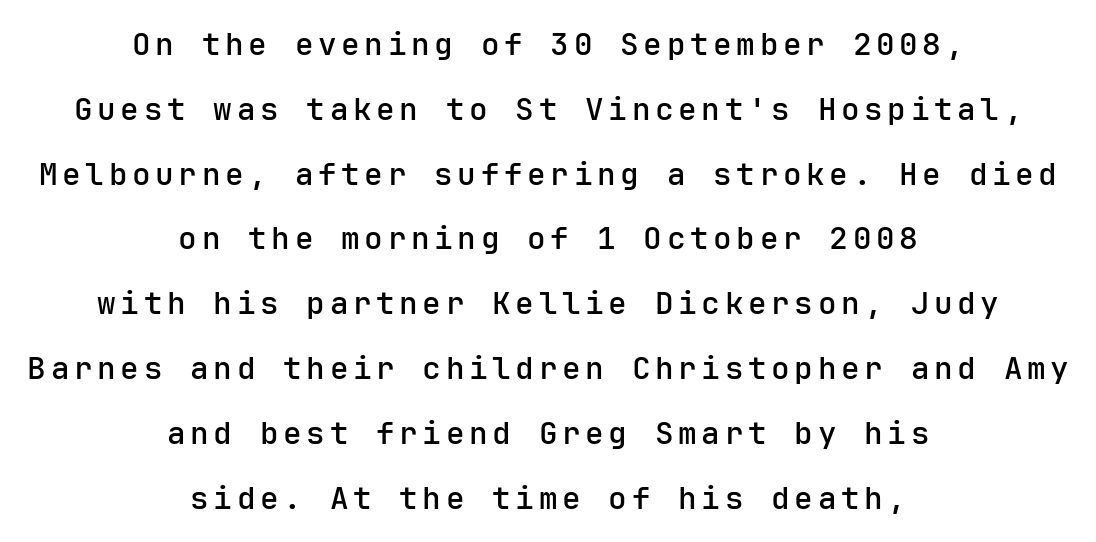
Q: Is the text italic (slanted)? A: No, it is upright.
Q: Is the typeface a serif or a sans-serif typeface? A: Sans-serif.
Q: Is the text underlined? A: No.
Q: How is the paragraph aligned? A: Centered.
Q: Is the spacing between lines tight, normal or loose? A: Loose.
Q: Width (condensed, normal, or wide)? A: Normal.
Q: Stroke contrast? A: Low.
Q: x-height? A: Medium.
Q: Monospaced? A: Yes.
